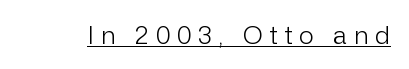
The image shows 25 px text type, upright; set unusually wide letter spacing (+0.27 em), underlined.
